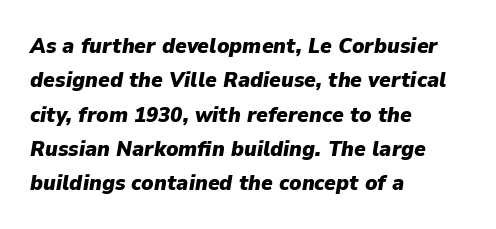
{"italic": "yes", "lean": "right", "slant_degrees": 9, "bold": "yes", "underline": "no", "align": "left", "line_spacing": "normal", "line_spacing_ratio": 1.56, "letter_spacing": "normal", "letter_spacing_em": 0.0, "glyph_px": 22}
